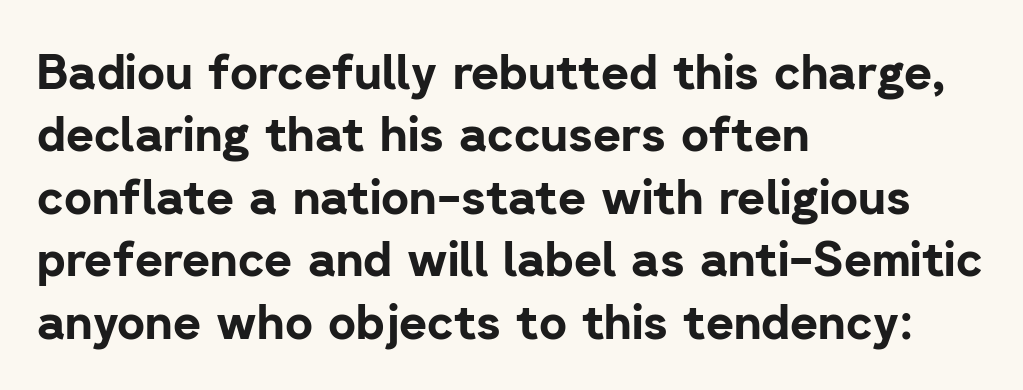
The passage shown is emphatically bold. The letters sit at their default tracking, neither squeezed nor spread. Font category for this specimen: sans-serif. Do the characters align in a grid? No, the font is proportional.
